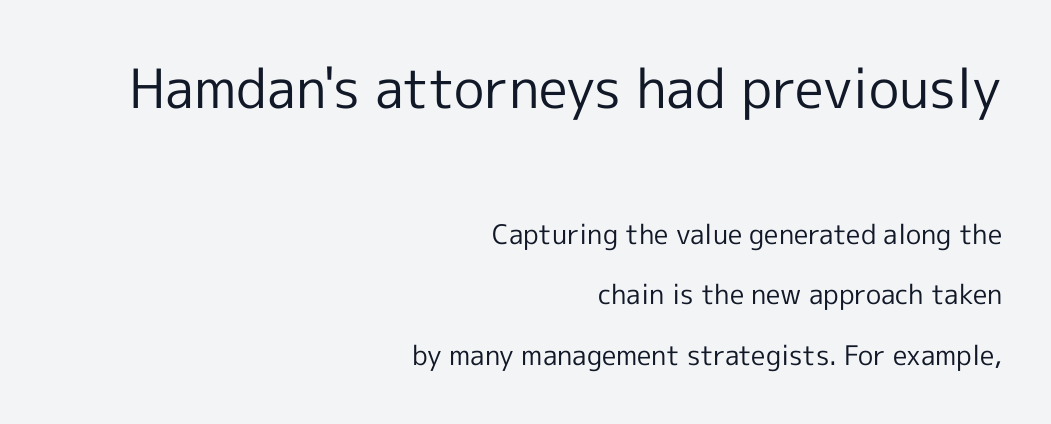
Italic: no, the glyphs are upright roman. Nothing heavy about these letters — not bold at all. Line spacing here is loose. Compared with typical body copy, the letter spacing here is the same. A student would notice the top passage is typeset larger than what follows. This is sans-serif lettering, the kind often seen on screens and signage.
